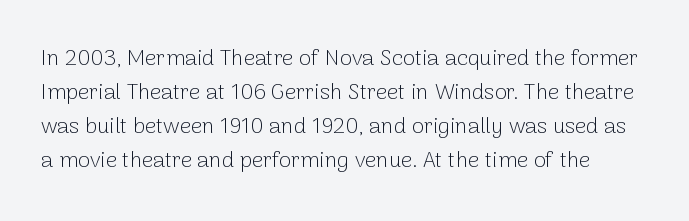
The image shows 22 px text type, upright; set normal line spacing (1.54x), normal letter spacing, not underlined.
